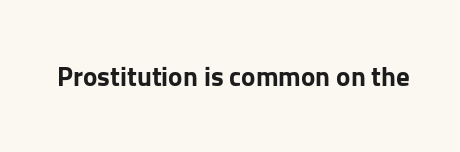
The image shows 27 px bold type, upright; set normal letter spacing, not underlined.
